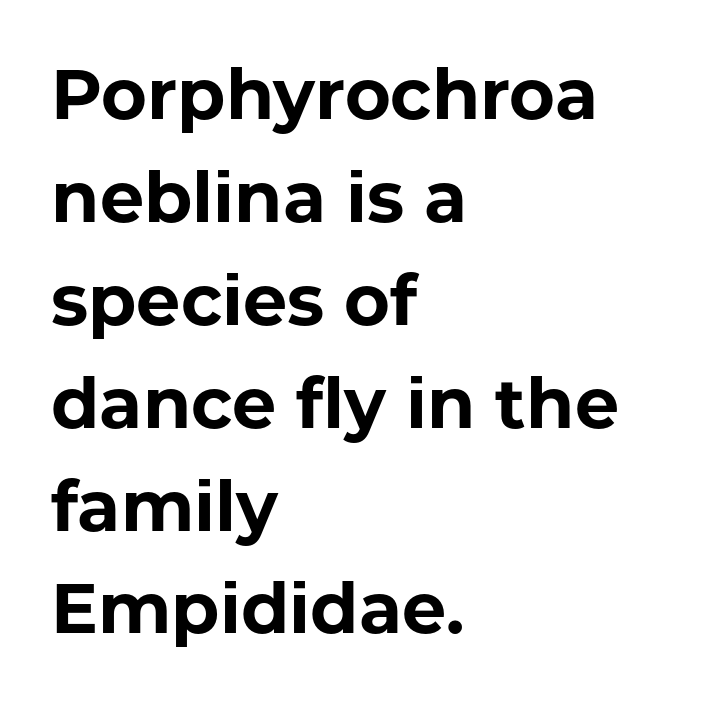
Is this a fixed-width face? No — the glyphs have proportional, varying widths. Nothing sits at the stroke ends, so this counts as sans-serif. Short and long lines alike share a common starting point at left. Descenders are the only things crossing below the line. Compared with an ordinary text face, these strokes are far heavier — a full bold.
